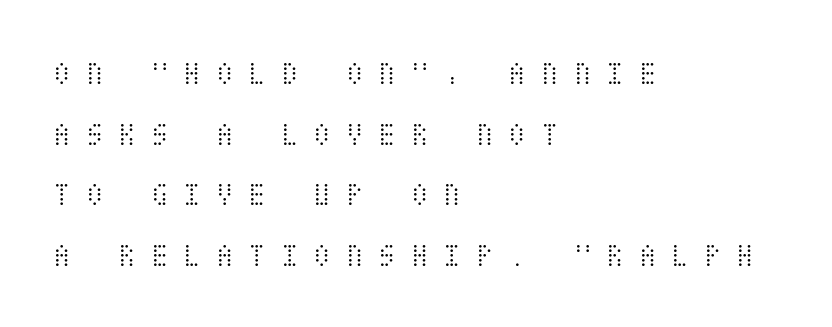
Spacing between characters has been opened up far beyond the box default. Alignment: flush left. The typesetting does not lean heavy: it is not bold. The lettering stays uniformly vertical, giving the passage a roman look.
